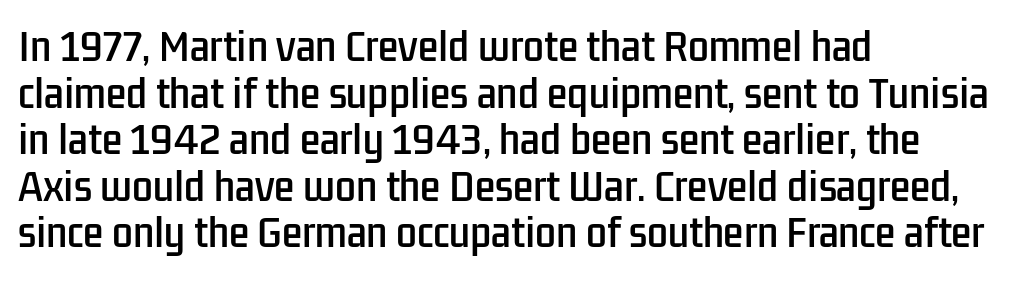
{"serif": "no", "italic": "no", "width": "condensed", "stroke_contrast": "low", "x_height": "medium", "monospaced": "no", "underline": "no", "align": "left", "line_spacing": "normal", "line_spacing_ratio": 1.26, "letter_spacing": "normal", "letter_spacing_em": 0.0, "glyph_px": 37}
